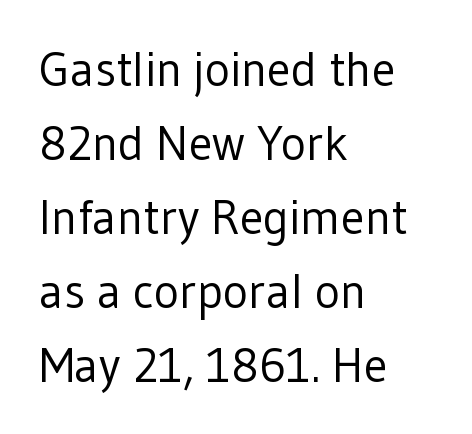
Q: Is the text bold? A: No.
Q: Is the text italic (slanted)? A: No, it is upright.
Q: Is the typeface a serif or a sans-serif typeface? A: Sans-serif.
Q: Is the text underlined? A: No.
Q: How is the paragraph aligned? A: Left-aligned.
Q: Is the spacing between letters normal or unusually wide? A: Normal.
Q: Is the spacing between lines tight, normal or loose? A: Normal.
Q: Width (condensed, normal, or wide)? A: Normal.
Q: Stroke contrast? A: Low.
Q: x-height? A: Medium.
Q: Monospaced? A: No.
